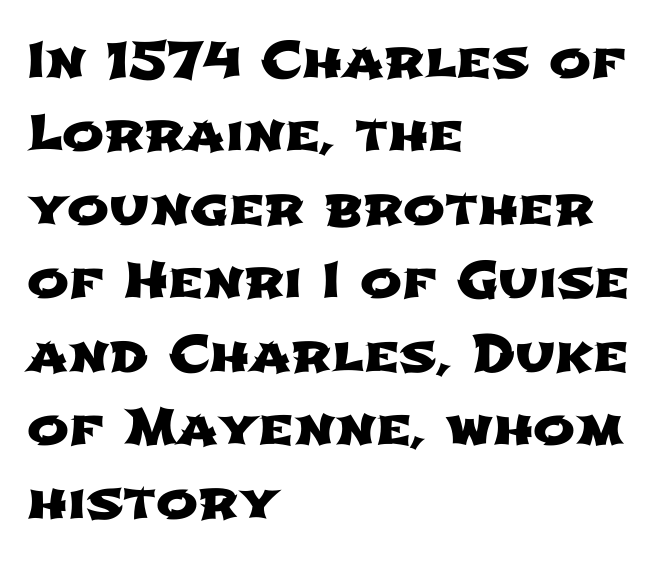
Q: Is the typeface a serif or a sans-serif typeface? A: Sans-serif.
Q: Is the text underlined? A: No.
Q: How is the paragraph aligned? A: Left-aligned.
Q: Is the spacing between letters normal or unusually wide? A: Normal.
Q: Is the spacing between lines tight, normal or loose? A: Normal.
Q: Width (condensed, normal, or wide)? A: Wide.
Q: Stroke contrast? A: Low.
Q: x-height? A: Medium.
Q: Monospaced? A: No.
